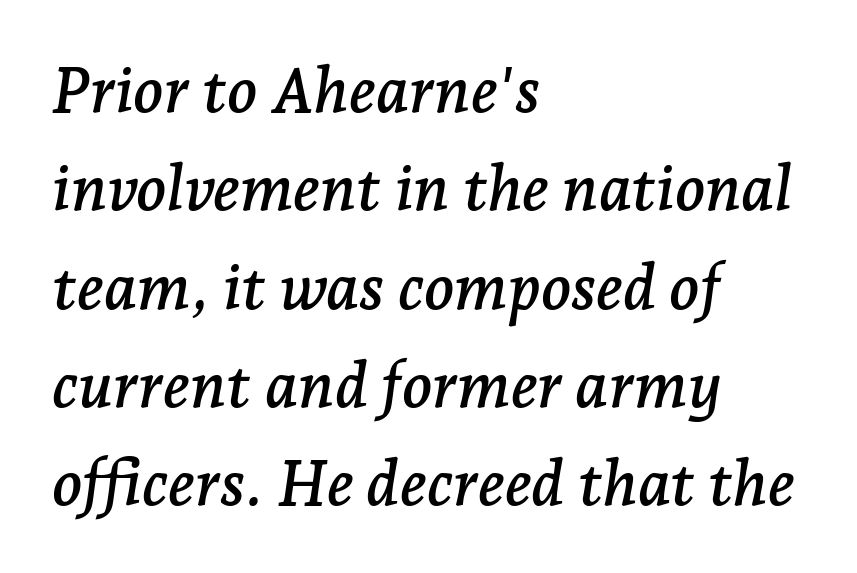
The image shows 63 px serif type, italic (leaning right); set left-aligned, normal line spacing (1.56x), normal letter spacing, not underlined; low stroke contrast and a medium x-height.
